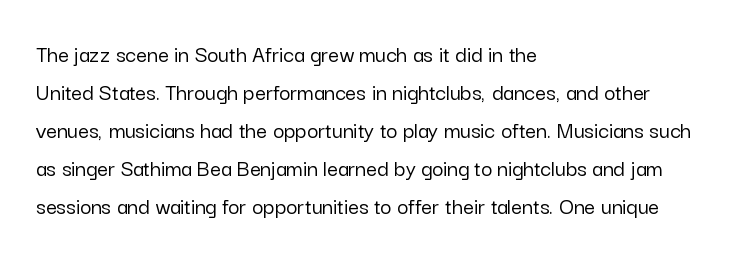
Q: Is the text italic (slanted)? A: No, it is upright.
Q: Is the text underlined? A: No.
Q: How is the paragraph aligned? A: Left-aligned.
Q: Is the spacing between letters normal or unusually wide? A: Normal.
Q: Is the spacing between lines tight, normal or loose? A: Normal.
